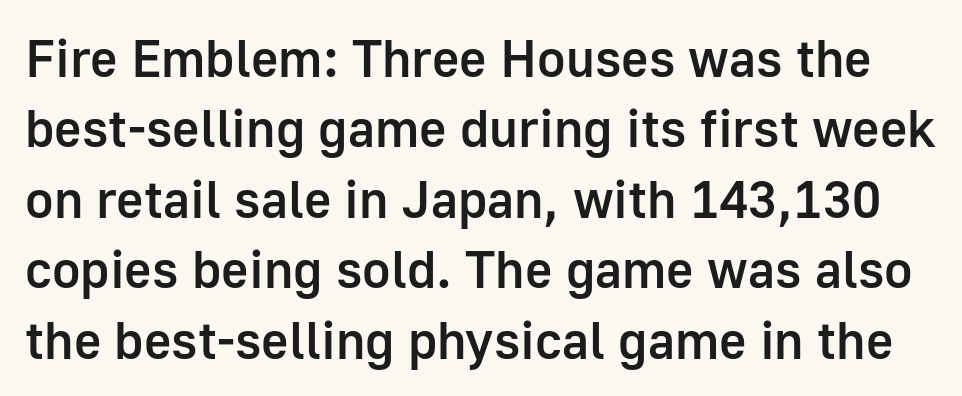
Q: Is the text bold? A: Semi-bold.
Q: Is the text italic (slanted)? A: No, it is upright.
Q: Is the typeface a serif or a sans-serif typeface? A: Sans-serif.
Q: Is the text underlined? A: No.
Q: Is the spacing between letters normal or unusually wide? A: Normal.
Q: Is the spacing between lines tight, normal or loose? A: Normal.
Q: Width (condensed, normal, or wide)? A: Normal.
Q: Stroke contrast? A: Low.
Q: x-height? A: Medium.
Q: Monospaced? A: No.
